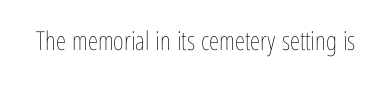
A roman cut, with each character standing at attention. Decoration check: the copy has no underline. The gaps between neighbouring characters are ordinary and unremarkable. Bold? No — there's no thickening of the strokes.
